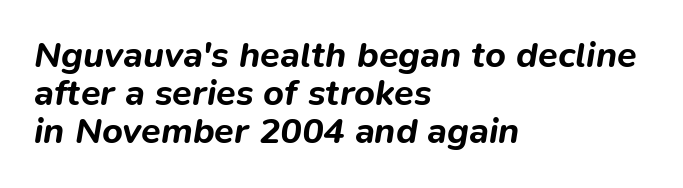
{"italic": "yes", "lean": "right", "slant_degrees": 9, "bold": "yes", "weight": "bold", "width": "normal", "stroke_contrast": "low", "x_height": "medium", "monospaced": "no", "underline": "no", "align": "left", "line_spacing": "tight", "line_spacing_ratio": 1.06, "letter_spacing": "normal", "letter_spacing_em": 0.0, "glyph_px": 36}
